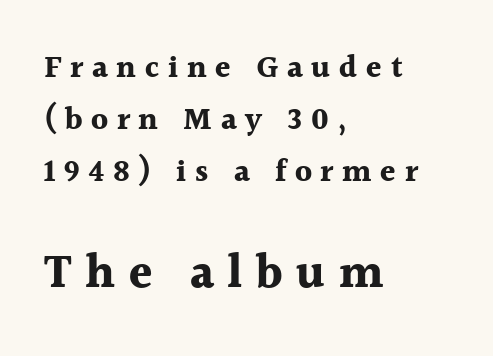
The image shows 47 px bold serif type, upright; set left-aligned, normal line spacing (1.67x), unusually wide letter spacing (+0.28 em), not underlined; the second (bottom) block is 1.52x larger; a medium x-height.
